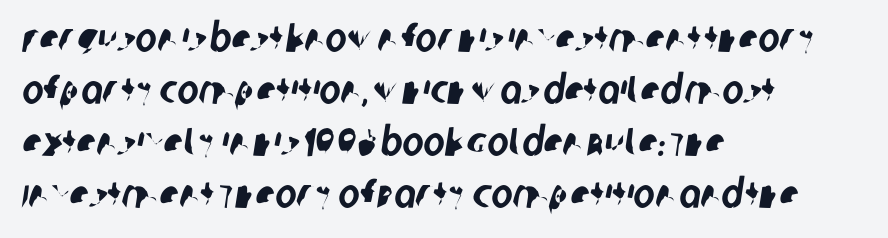
The image shows 40 px condensed sans-serif type; set left-aligned, normal line spacing (1.3x), normal letter spacing, not underlined; low stroke contrast and a large x-height.
